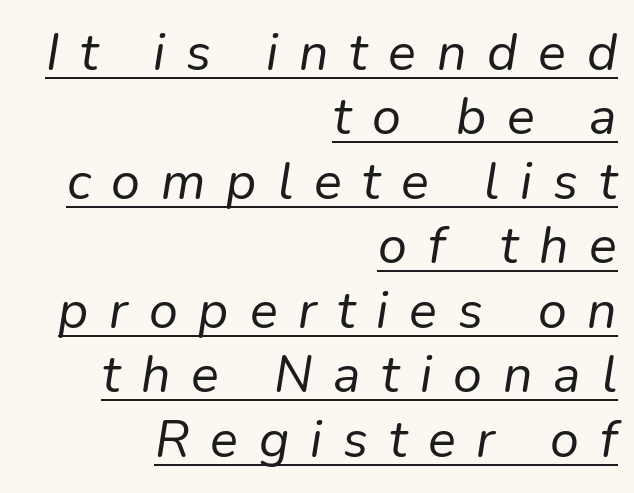
Q: Is the text bold? A: No.
Q: Is the text italic (slanted)? A: Yes, it leans right by about 9 degrees.
Q: Is the text underlined? A: Yes.
Q: How is the paragraph aligned? A: Right-aligned.
Q: Is the spacing between letters normal or unusually wide? A: Unusually wide.
Q: Width (condensed, normal, or wide)? A: Normal.
Q: Stroke contrast? A: Low.
Q: x-height? A: Medium.
Q: Monospaced? A: No.
